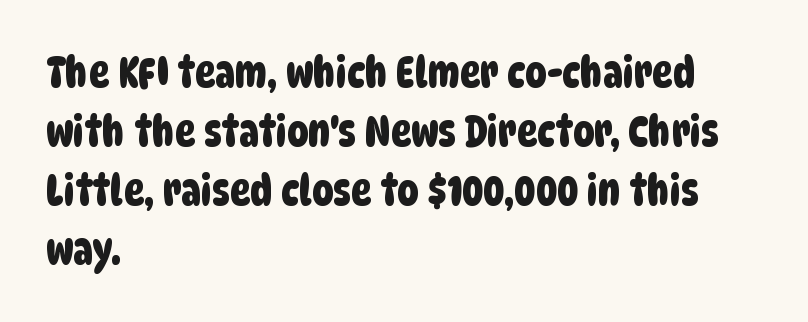
Q: Is the typeface a serif or a sans-serif typeface? A: Sans-serif.
Q: Is the text underlined? A: No.
Q: How is the paragraph aligned? A: Left-aligned.
Q: Is the spacing between letters normal or unusually wide? A: Normal.
Q: Is the spacing between lines tight, normal or loose? A: Normal.
Q: Width (condensed, normal, or wide)? A: Condensed.
Q: Stroke contrast? A: Low.
Q: x-height? A: Large.
Q: Monospaced? A: No.
